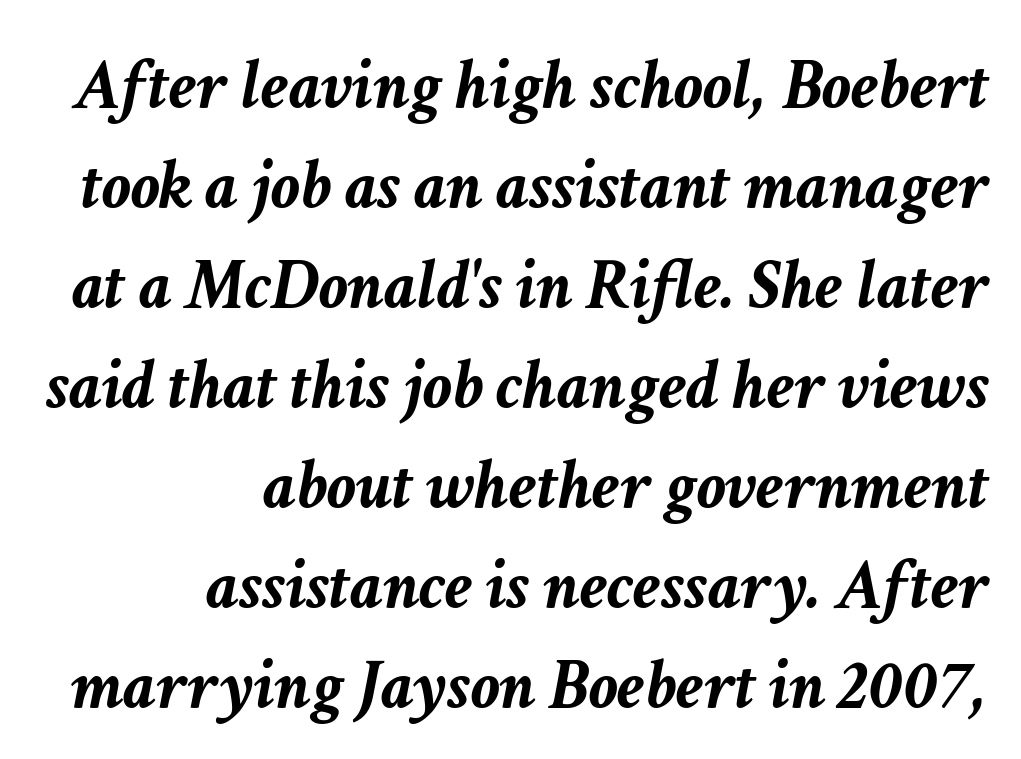
The image shows 72 px semibold type, italic (leaning right); set right-aligned, normal line spacing (1.39x), normal letter spacing, not underlined; low stroke contrast and a medium x-height.
